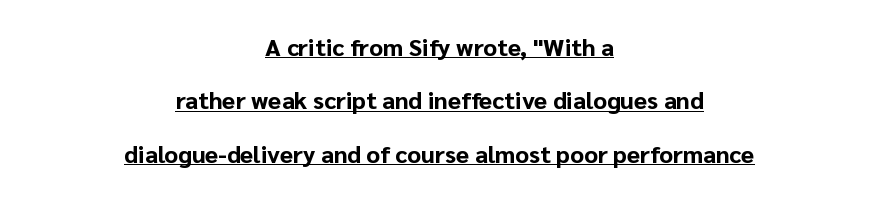
The image shows 24 px bold type, upright; set centered, loose line spacing (2.22x), normal letter spacing, underlined.
